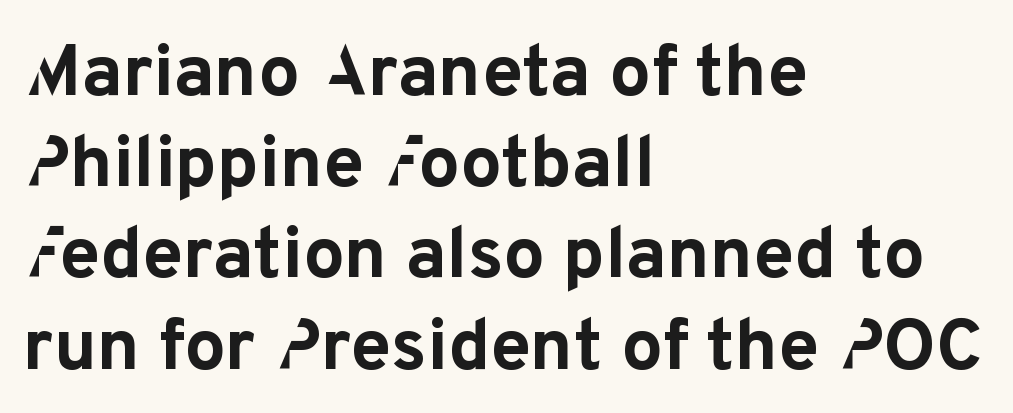
The image shows 73 px bold sans-serif type, upright; set left-aligned, normal line spacing (1.25x), normal letter spacing, not underlined; low stroke contrast and a medium x-height.
